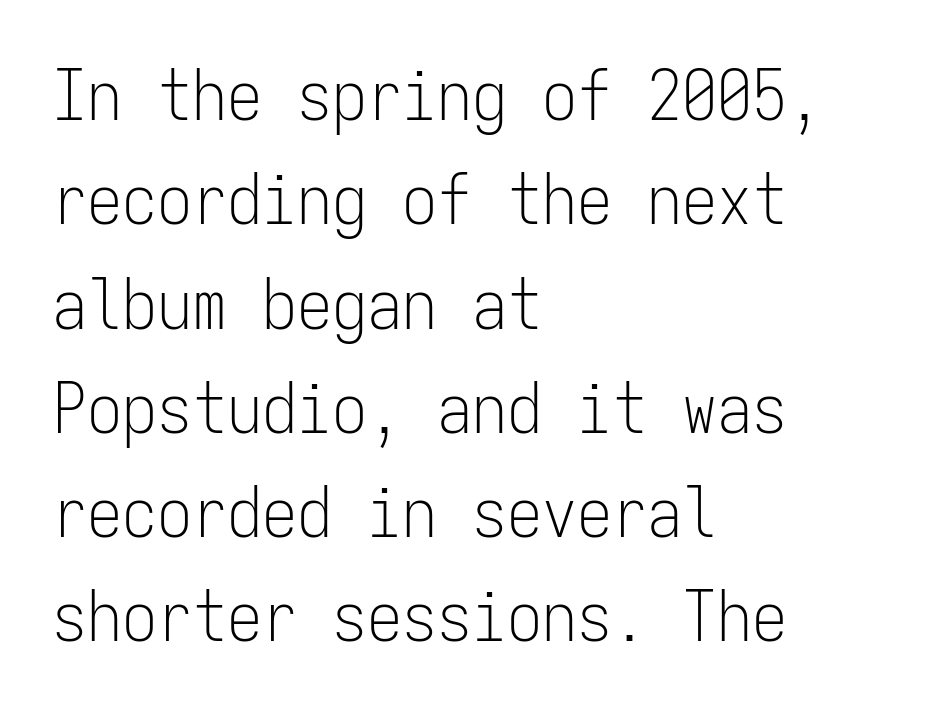
The image shows 70 px light, condensed sans-serif type, upright, monospaced; set left-aligned, normal line spacing (1.49x), normal letter spacing, not underlined; low stroke contrast and a medium x-height.
